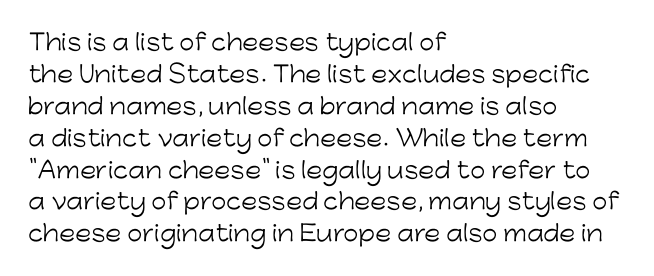
{"italic": "no", "bold": "no", "underline": "no", "align": "left", "line_spacing": "normal", "line_spacing_ratio": 1.45, "letter_spacing": "normal", "letter_spacing_em": 0.0, "glyph_px": 22}
